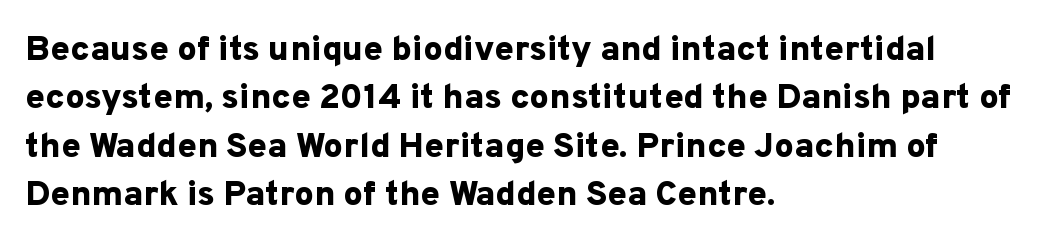
{"serif": "no", "italic": "no", "bold": "yes", "weight": "bold", "width": "normal", "stroke_contrast": "low", "x_height": "medium", "monospaced": "no", "underline": "no", "align": "left", "line_spacing": "normal", "line_spacing_ratio": 1.38, "letter_spacing": "normal", "letter_spacing_em": 0.0, "glyph_px": 35}
